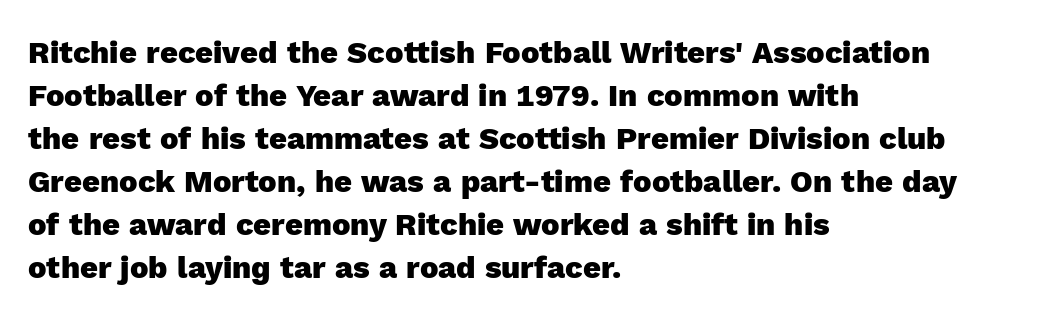
{"serif": "no", "italic": "no", "bold": "yes", "weight": "heavy", "width": "normal", "x_height": "medium", "monospaced": "no", "underline": "no", "align": "left", "line_spacing": "normal", "line_spacing_ratio": 1.39, "letter_spacing": "normal", "letter_spacing_em": 0.0, "glyph_px": 31}
